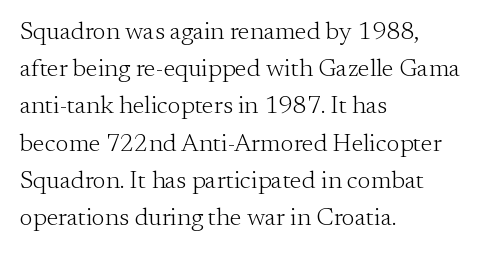
{"italic": "no", "bold": "no", "underline": "no", "align": "left", "line_spacing": "normal", "line_spacing_ratio": 1.49, "letter_spacing": "normal", "letter_spacing_em": 0.0, "glyph_px": 25}
